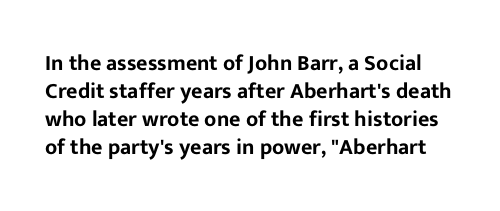
The image shows 22 px text type, upright; set normal line spacing (1.27x), normal letter spacing, not underlined.
